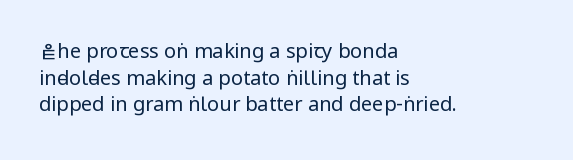
{"italic": "no", "bold": "no", "underline": "no", "align": "left", "line_spacing": "normal", "line_spacing_ratio": 1.33, "letter_spacing": "normal", "letter_spacing_em": 0.0, "glyph_px": 20}
